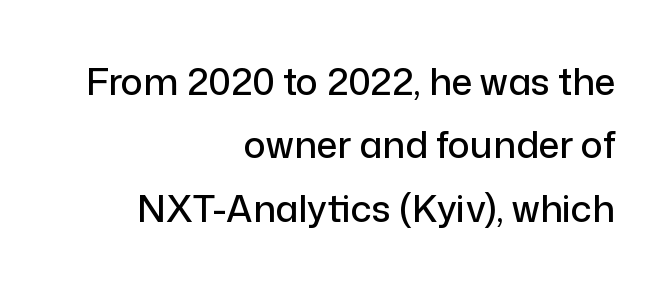
Q: Is the text italic (slanted)? A: No, it is upright.
Q: Is the typeface a serif or a sans-serif typeface? A: Sans-serif.
Q: Is the text underlined? A: No.
Q: How is the paragraph aligned? A: Right-aligned.
Q: Is the spacing between letters normal or unusually wide? A: Normal.
Q: Width (condensed, normal, or wide)? A: Normal.
Q: Stroke contrast? A: Low.
Q: x-height? A: Medium.
Q: Monospaced? A: No.
